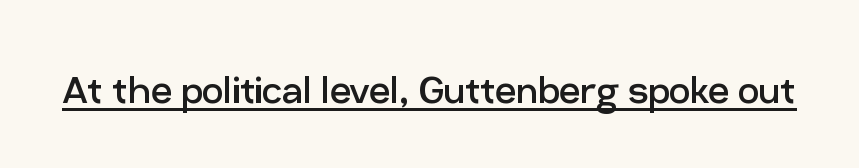
{"serif": "no", "italic": "no", "bold": "no", "weight": "regular", "width": "normal", "stroke_contrast": "low", "x_height": "medium", "monospaced": "no", "underline": "yes", "letter_spacing": "normal", "letter_spacing_em": 0.0, "glyph_px": 47}
